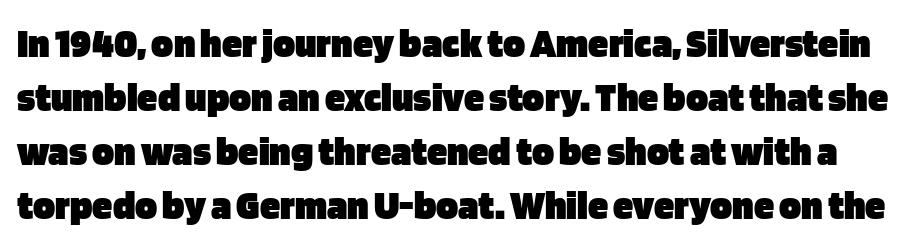
The image shows 41 px heavy sans-serif type, upright; set normal line spacing (1.32x), normal letter spacing, not underlined; low stroke contrast and a large x-height.
